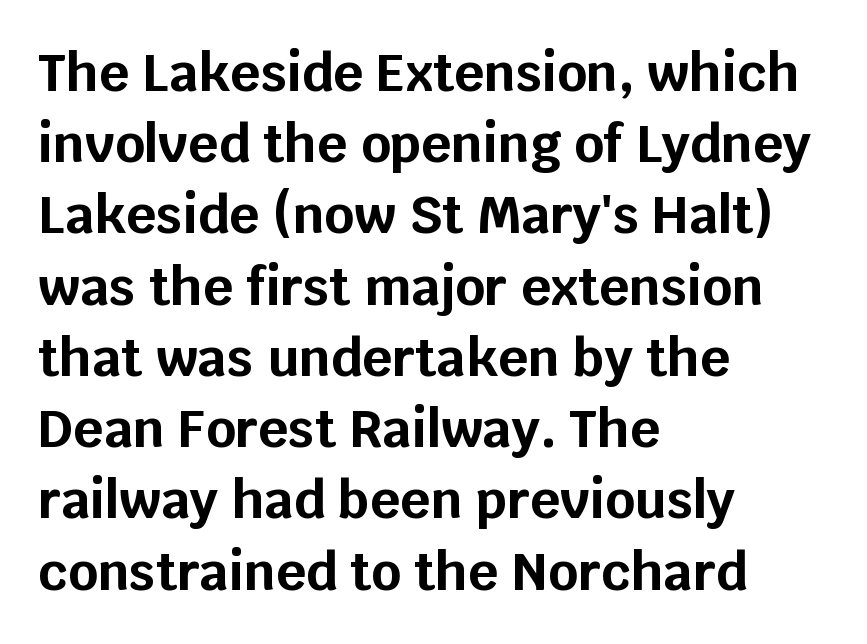
{"serif": "no", "italic": "no", "bold": "yes", "weight": "bold", "width": "normal", "stroke_contrast": "low", "x_height": "large", "monospaced": "no", "underline": "no", "align": "left", "line_spacing": "normal", "line_spacing_ratio": 1.37, "letter_spacing": "normal", "letter_spacing_em": 0.0, "glyph_px": 52}
